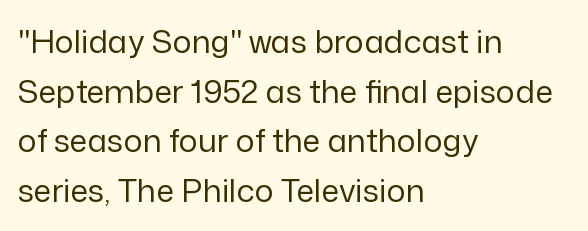
The image shows 32 px regular-weight sans-serif type, upright; set left-aligned, normal line spacing (1.55x), normal letter spacing, not underlined; low stroke contrast and a medium x-height.
